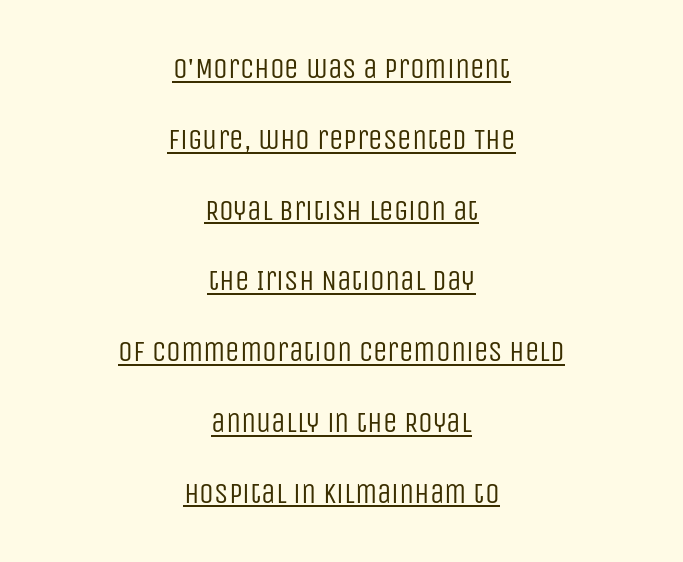
Each line of the rendering has a horizontal stroke beneath the glyphs. The characters are drawn with everyday or finer stroke widths. Proportional: the letters do not fall into vertical columns. The letters stand straight up with perfectly vertical stems.
